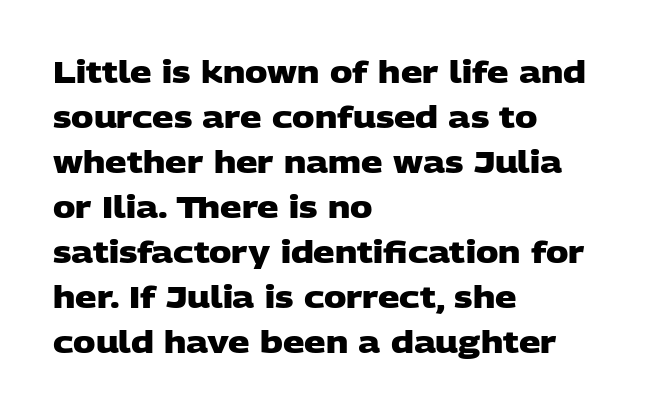
The image shows 30 px heavy, wide sans-serif type; set left-aligned, normal line spacing (1.5x), normal letter spacing, not underlined; low stroke contrast and a large x-height.
